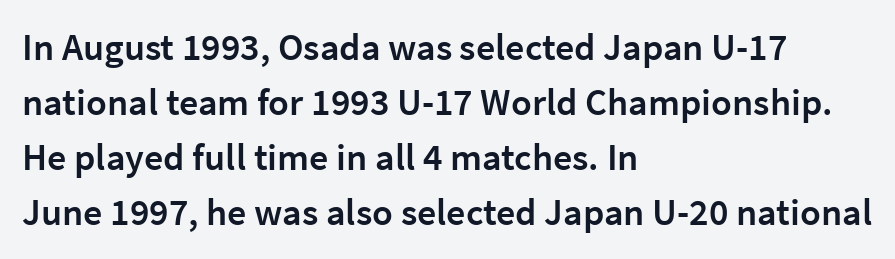
Short note: letters normally spaced. Posture: straight, roman, zero tilt. Serifs: no, the terminals of the letterforms are clean. Students, observe: this is what conventionally led text looks like. The rendering uses natural spacing where letterforms have individual widths. The words here are not underlined.
